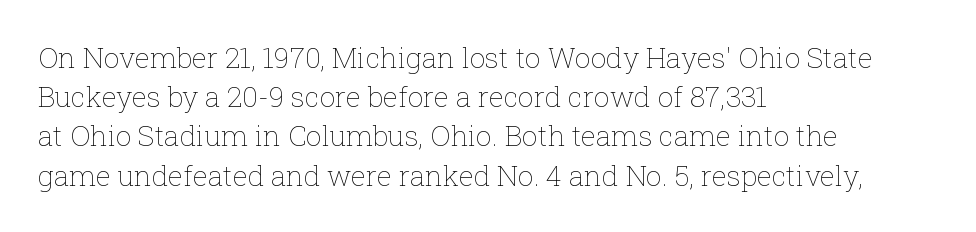
Q: Is the text bold? A: No.
Q: Is the text italic (slanted)? A: No, it is upright.
Q: Is the text underlined? A: No.
Q: How is the paragraph aligned? A: Left-aligned.
Q: Is the spacing between letters normal or unusually wide? A: Normal.
Q: Is the spacing between lines tight, normal or loose? A: Normal.
Q: Width (condensed, normal, or wide)? A: Normal.
Q: Stroke contrast? A: Low.
Q: x-height? A: Medium.
Q: Monospaced? A: No.
